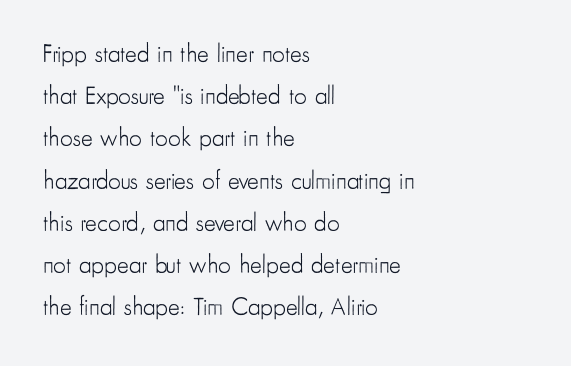
Q: Is the text bold? A: No.
Q: Is the text italic (slanted)? A: No, it is upright.
Q: Is the text underlined? A: No.
Q: How is the paragraph aligned? A: Left-aligned.
Q: Is the spacing between letters normal or unusually wide? A: Normal.
Q: Is the spacing between lines tight, normal or loose? A: Normal.
